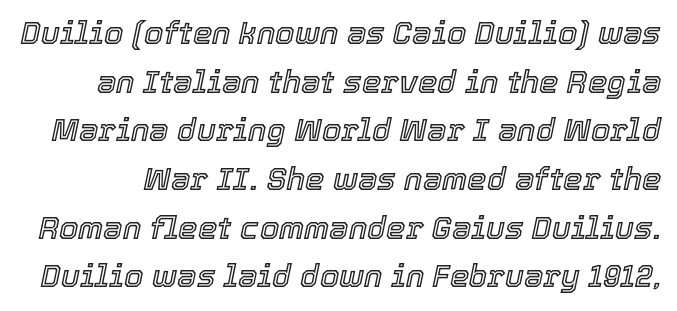
The image shows 31 px text type, italic (leaning right); set normal line spacing (1.57x), normal letter spacing, not underlined; a medium x-height.
